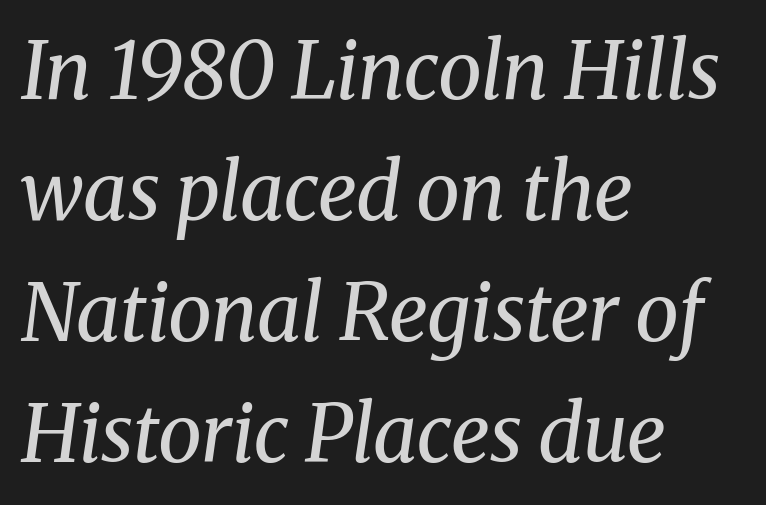
Q: Is the text bold? A: No.
Q: Is the text italic (slanted)? A: Yes, it leans right by about 8 degrees.
Q: Is the typeface a serif or a sans-serif typeface? A: Serif.
Q: Is the text underlined? A: No.
Q: How is the paragraph aligned? A: Left-aligned.
Q: Is the spacing between letters normal or unusually wide? A: Normal.
Q: Is the spacing between lines tight, normal or loose? A: Normal.
Q: Width (condensed, normal, or wide)? A: Normal.
Q: Stroke contrast? A: Medium.
Q: x-height? A: Medium.
Q: Monospaced? A: No.
